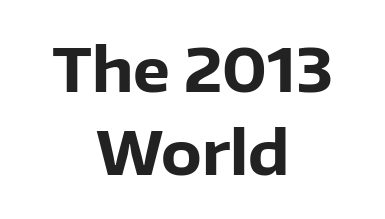
Q: Is the text bold? A: Yes.
Q: Is the text italic (slanted)? A: No, it is upright.
Q: Is the typeface a serif or a sans-serif typeface? A: Sans-serif.
Q: Is the text underlined? A: No.
Q: How is the paragraph aligned? A: Centered.
Q: Is the spacing between letters normal or unusually wide? A: Normal.
Q: Is the spacing between lines tight, normal or loose? A: Normal.
Q: Width (condensed, normal, or wide)? A: Normal.
Q: Stroke contrast? A: Low.
Q: x-height? A: Medium.
Q: Monospaced? A: No.
